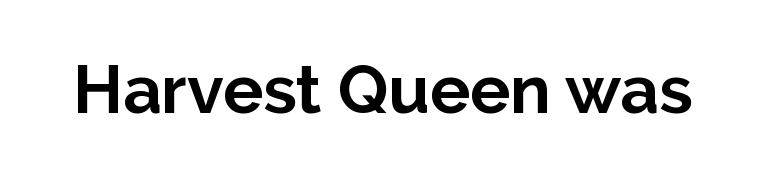
Only glyphs here, with clear space below each row. You'd pick this weight for a headline — it's a proper bold. These lines are rendered in a variable-pitch font. Nothing unusual about the tracking: characters are spaced as the font intends.
